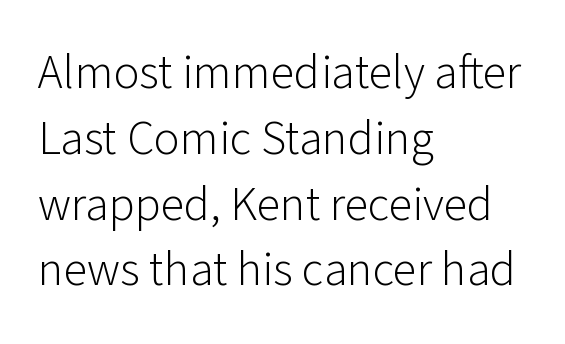
{"serif": "no", "italic": "no", "bold": "no", "weight": "light", "width": "normal", "stroke_contrast": "low", "x_height": "medium", "monospaced": "no", "underline": "no", "align": "left", "line_spacing": "normal", "line_spacing_ratio": 1.37, "letter_spacing": "normal", "letter_spacing_em": 0.0, "glyph_px": 48}
